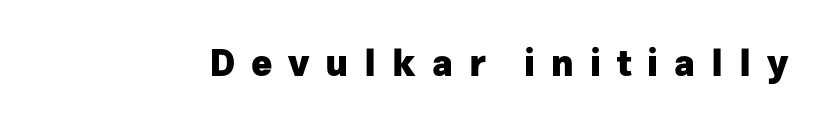
Check under the words: just untouched page. Honestly, the letter spacing is so wide it's the main thing you notice. Students, this is bold: see how much ink each stroke carries. The glyphs in this specimen are sans serif. Does the lettering tilt? It doesn't — this is upright.
